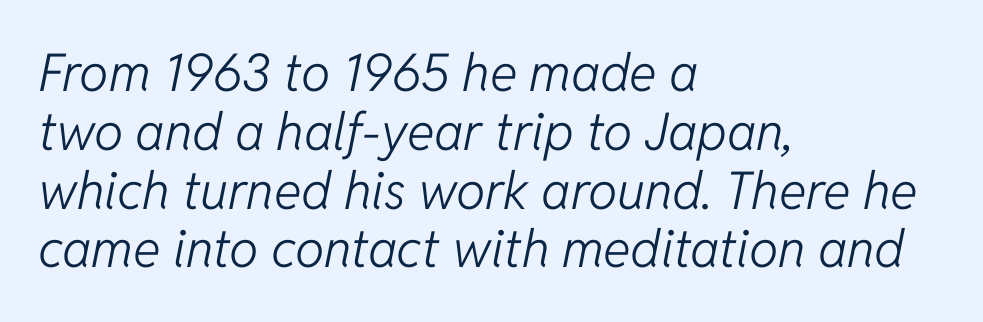
The image shows 52 px light type, italic (leaning right); set left-aligned, tight line spacing (1.13x), normal letter spacing, not underlined; low stroke contrast and a medium x-height.
